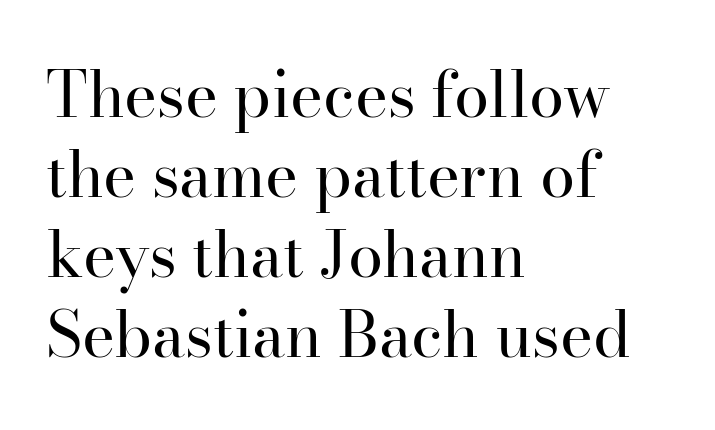
Q: Is the text bold? A: No.
Q: Is the text italic (slanted)? A: No, it is upright.
Q: Is the typeface a serif or a sans-serif typeface? A: Serif.
Q: Is the text underlined? A: No.
Q: How is the paragraph aligned? A: Left-aligned.
Q: Is the spacing between letters normal or unusually wide? A: Normal.
Q: Is the spacing between lines tight, normal or loose? A: Normal.
Q: Width (condensed, normal, or wide)? A: Normal.
Q: Stroke contrast? A: High.
Q: x-height? A: Small.
Q: Monospaced? A: No.
